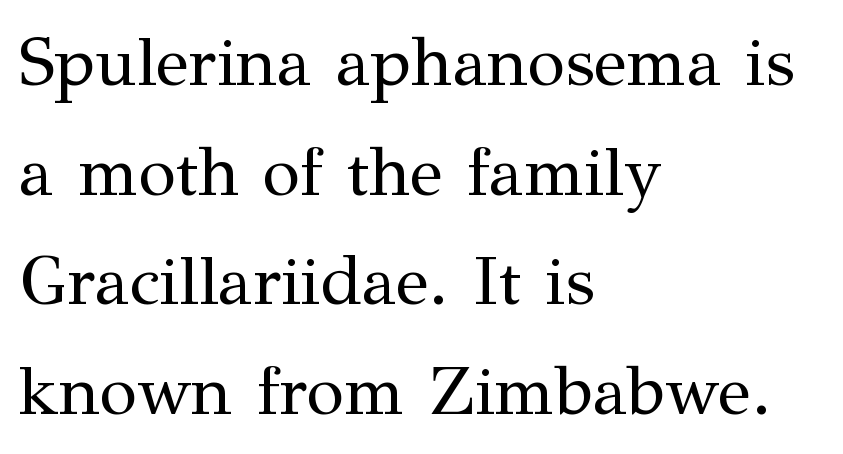
Q: Is the text bold? A: No.
Q: Is the text italic (slanted)? A: No, it is upright.
Q: Is the typeface a serif or a sans-serif typeface? A: Serif.
Q: Is the text underlined? A: No.
Q: How is the paragraph aligned? A: Left-aligned.
Q: Is the spacing between letters normal or unusually wide? A: Normal.
Q: Is the spacing between lines tight, normal or loose? A: Normal.
Q: Width (condensed, normal, or wide)? A: Normal.
Q: Stroke contrast? A: Medium.
Q: x-height? A: Medium.
Q: Monospaced? A: No.
